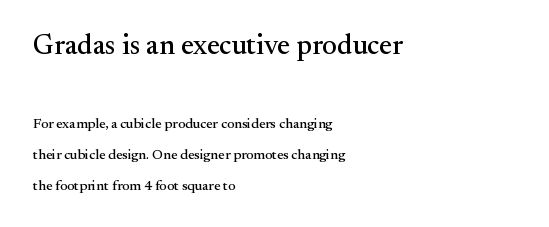
The image shows 28 px serif type, upright; set left-aligned, loose line spacing (2.2x), normal letter spacing, not underlined; the first (top) block is 2.0x larger; medium stroke contrast and a small x-height.
